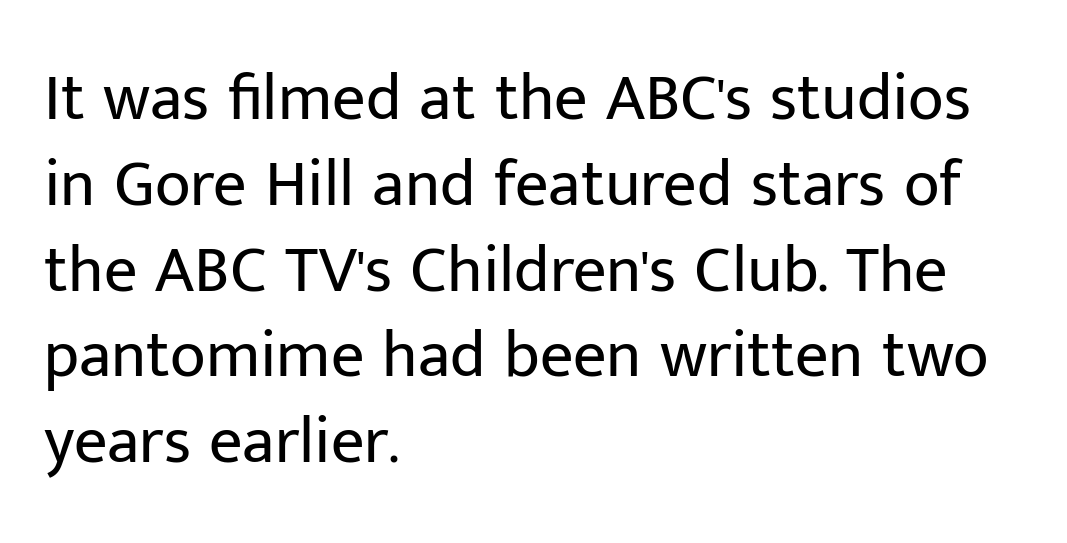
{"serif": "no", "italic": "no", "bold": "no", "weight": "regular", "width": "normal", "stroke_contrast": "low", "x_height": "medium", "monospaced": "no", "underline": "no", "align": "left", "line_spacing": "normal", "line_spacing_ratio": 1.3, "letter_spacing": "normal", "letter_spacing_em": 0.0, "glyph_px": 66}
